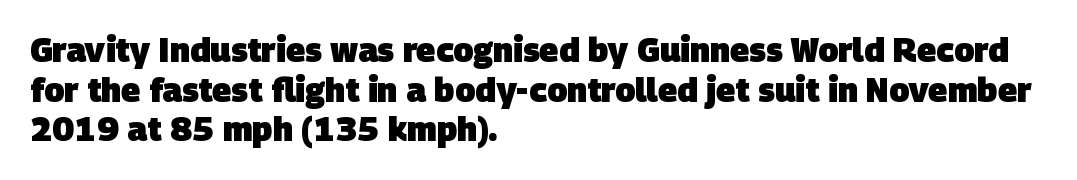
The image shows 33 px heavy sans-serif type; set left-aligned, line spacing 1.2x, normal letter spacing, not underlined; low stroke contrast and a large x-height.
